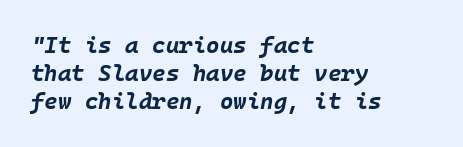
Q: Is the text bold? A: Yes.
Q: Is the text italic (slanted)? A: Yes, it leans right by about 10 degrees.
Q: Is the text underlined? A: No.
Q: How is the paragraph aligned? A: Left-aligned.
Q: Is the spacing between letters normal or unusually wide? A: Normal.
